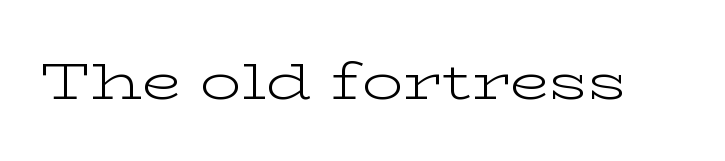
{"serif": "yes", "italic": "no", "bold": "no", "weight": "light", "width": "wide", "stroke_contrast": "low", "x_height": "medium", "monospaced": "no", "underline": "no", "letter_spacing": "normal", "letter_spacing_em": 0.0, "glyph_px": 52}
